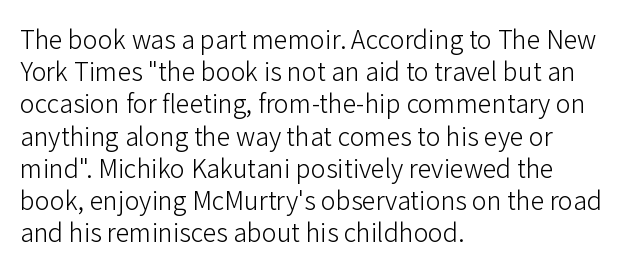
{"italic": "no", "bold": "no", "underline": "no", "align": "left", "line_spacing": "normal", "line_spacing_ratio": 1.29, "letter_spacing": "normal", "letter_spacing_em": 0.0, "glyph_px": 25}
